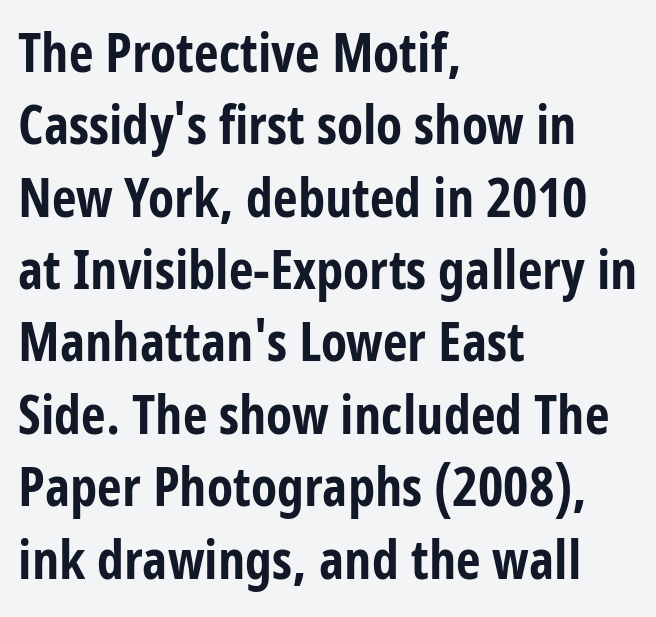
The image shows 54 px bold, condensed sans-serif type, upright; set left-aligned, normal line spacing (1.34x), normal letter spacing, not underlined; low stroke contrast and a large x-height.
